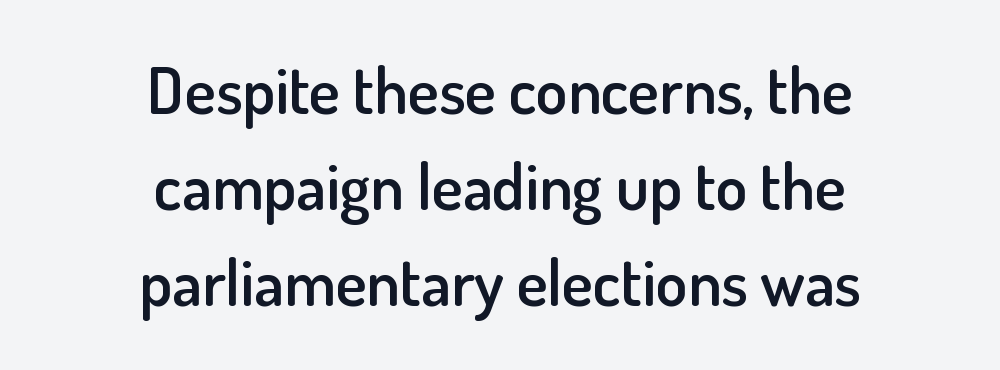
Q: Is the text bold? A: Semi-bold.
Q: Is the text italic (slanted)? A: No, it is upright.
Q: Is the typeface a serif or a sans-serif typeface? A: Sans-serif.
Q: Is the text underlined? A: No.
Q: How is the paragraph aligned? A: Centered.
Q: Is the spacing between letters normal or unusually wide? A: Normal.
Q: Is the spacing between lines tight, normal or loose? A: Normal.
Q: Width (condensed, normal, or wide)? A: Normal.
Q: Stroke contrast? A: Low.
Q: x-height? A: Small.
Q: Monospaced? A: No.
